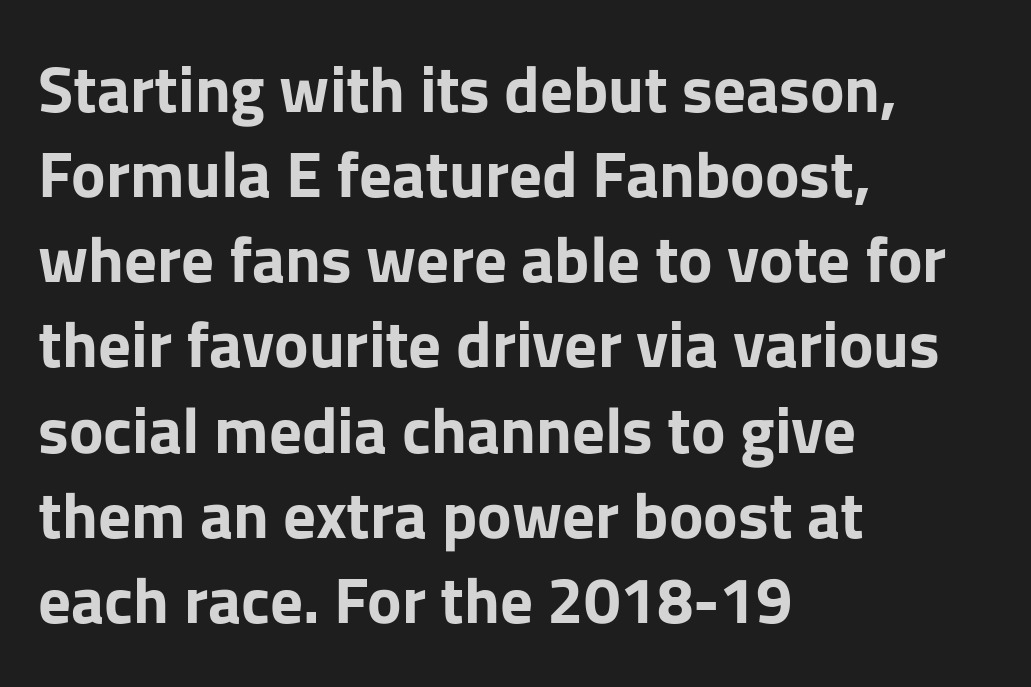
The image shows 65 px bold sans-serif type, upright; set left-aligned, normal line spacing (1.31x), normal letter spacing, not underlined; low stroke contrast and a medium x-height.
